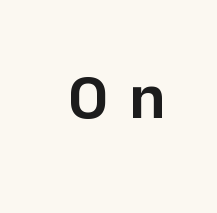
The image shows 64 px sans-serif type, upright; set unusually wide letter spacing (+0.32 em), not underlined; low stroke contrast and a medium x-height.
